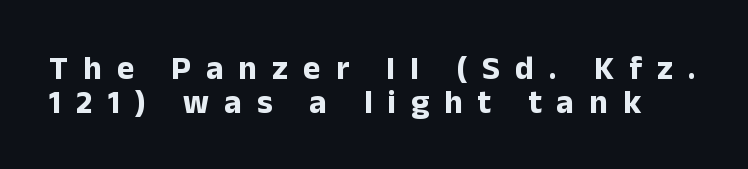
No word sits above an underline. The gaps between neighbouring characters are conspicuously large. Does the leading feel generous? Not at all — it's pinched. Look at the bottom of the vertical strokes: they stop flat, with no serifs. Do the characters align in a grid? No, the font is proportional. Pretty heavy lettering here — definitely bold.
